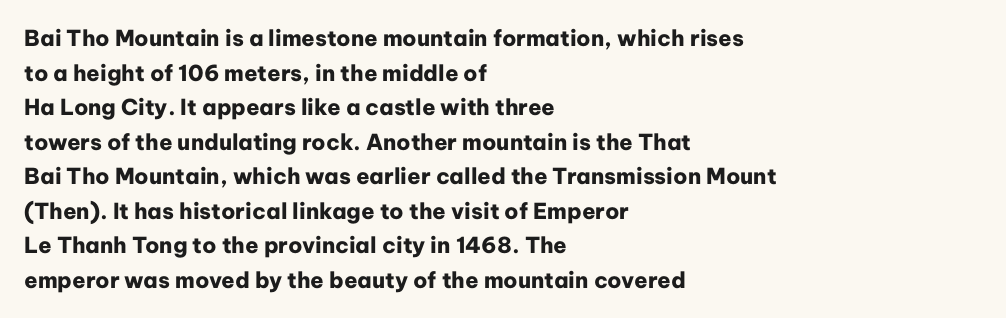
{"italic": "no", "bold": "yes", "underline": "no", "align": "left", "line_spacing": "normal", "line_spacing_ratio": 1.57, "letter_spacing": "normal", "letter_spacing_em": 0.0, "glyph_px": 22}
